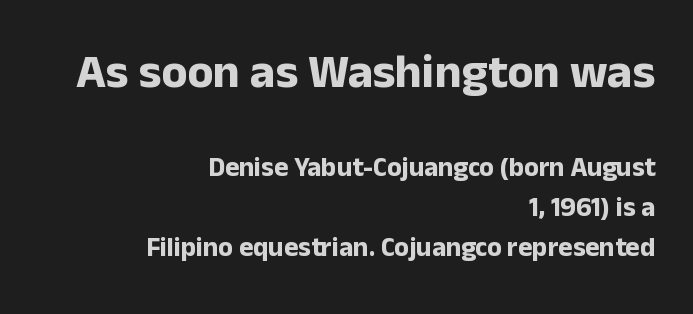
Observe the absence of serifs on each vertical stroke in this sample. This sample is right-justified, so line beginnings fall wherever the words allow. A clean baseline with only descenders dipping below it. The letters advance in unequal steps, a hallmark of proportional type. The gaps between neighbouring characters are ordinary and unremarkable. Posture: vertical.
